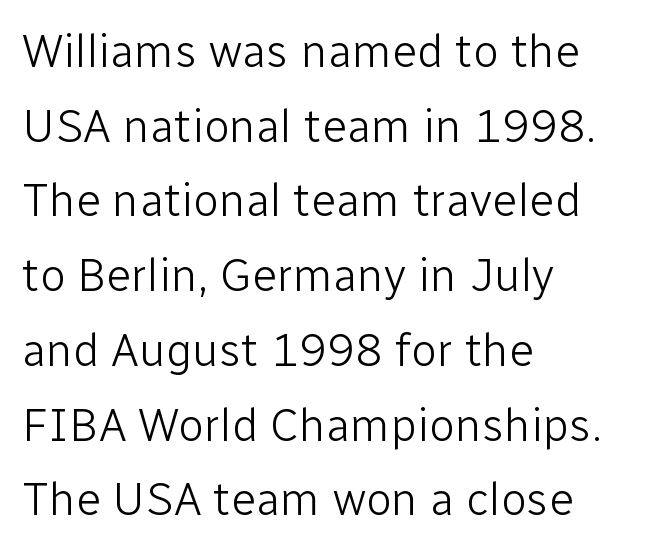
Q: Is the text bold? A: No.
Q: Is the text italic (slanted)? A: No, it is upright.
Q: Is the typeface a serif or a sans-serif typeface? A: Sans-serif.
Q: Is the text underlined? A: No.
Q: How is the paragraph aligned? A: Left-aligned.
Q: Is the spacing between letters normal or unusually wide? A: Normal.
Q: Is the spacing between lines tight, normal or loose? A: Normal.
Q: Width (condensed, normal, or wide)? A: Normal.
Q: Stroke contrast? A: Low.
Q: x-height? A: Medium.
Q: Monospaced? A: No.
